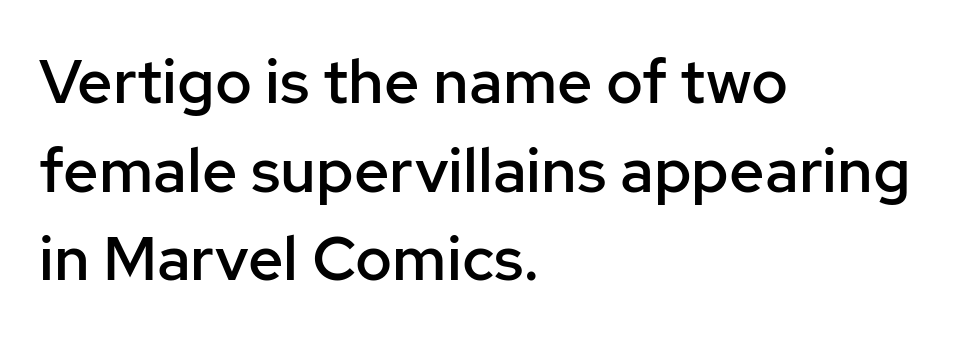
{"serif": "no", "italic": "no", "bold": "semi", "weight": "semibold", "width": "normal", "stroke_contrast": "low", "x_height": "medium", "monospaced": "no", "underline": "no", "align": "left", "line_spacing": "normal", "line_spacing_ratio": 1.43, "letter_spacing": "normal", "letter_spacing_em": 0.0, "glyph_px": 62}
